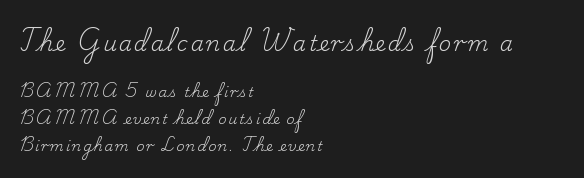
The passage is arranged the way most books set body copy — flush left. Only glyphs here, with clear space below each row. Stem width sits at or under what a default text font uses. Reading top to bottom, the characters get smaller at the block break. The line-height multiplier appears high, well above default.
